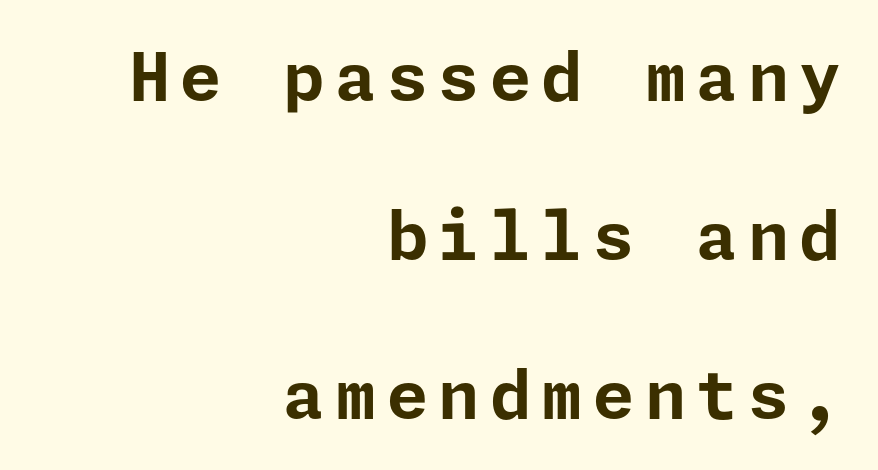
{"serif": "no", "italic": "no", "bold": "yes", "weight": "bold", "width": "normal", "stroke_contrast": "low", "x_height": "medium", "underline": "no", "align": "right", "line_spacing": "loose", "line_spacing_ratio": 2.37, "glyph_px": 67}
